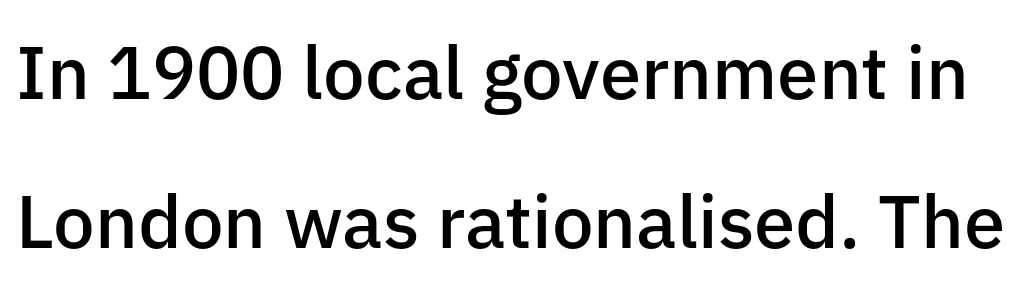
The image shows 74 px semibold sans-serif type, upright; set loose line spacing (2.02x), normal letter spacing, not underlined; low stroke contrast and a medium x-height.
